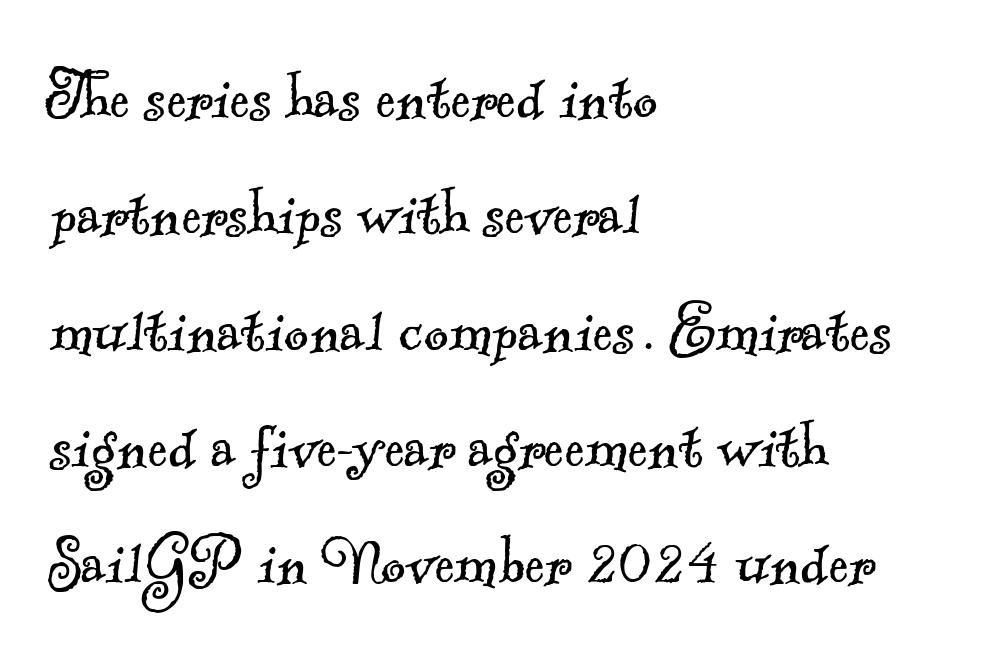
You can tell from the footed stems that serif type was used. The tracking reads as untouched default to a designer's eye. A typesetter would call this proportional, since set widths differ per character. Ink coverage per letter is moderate at most. Glance below the letters and you will spot only blank space. Caption: multi-line text, flush left, ragged right.
